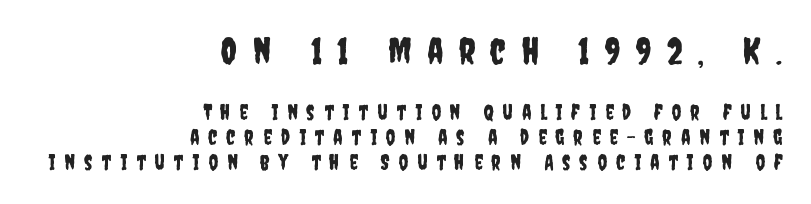
Q: Is the text italic (slanted)? A: No, it is upright.
Q: Is the typeface a serif or a sans-serif typeface? A: Sans-serif.
Q: Is the text underlined? A: No.
Q: How is the paragraph aligned? A: Right-aligned.
Q: Is the spacing between letters normal or unusually wide? A: Unusually wide.
Q: Which block of text is set in a larger size, the first (top) or the second (bottom)? A: The first (top) one.
Q: Width (condensed, normal, or wide)? A: Condensed.
Q: Stroke contrast? A: Low.
Q: x-height? A: Large.
Q: Monospaced? A: No.
